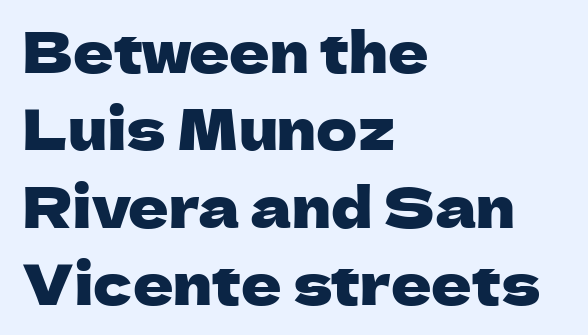
{"serif": "no", "italic": "no", "width": "normal", "stroke_contrast": "low", "x_height": "medium", "monospaced": "no", "underline": "no", "align": "left", "line_spacing": "normal", "line_spacing_ratio": 1.38, "letter_spacing": "normal", "letter_spacing_em": 0.0, "glyph_px": 56}
